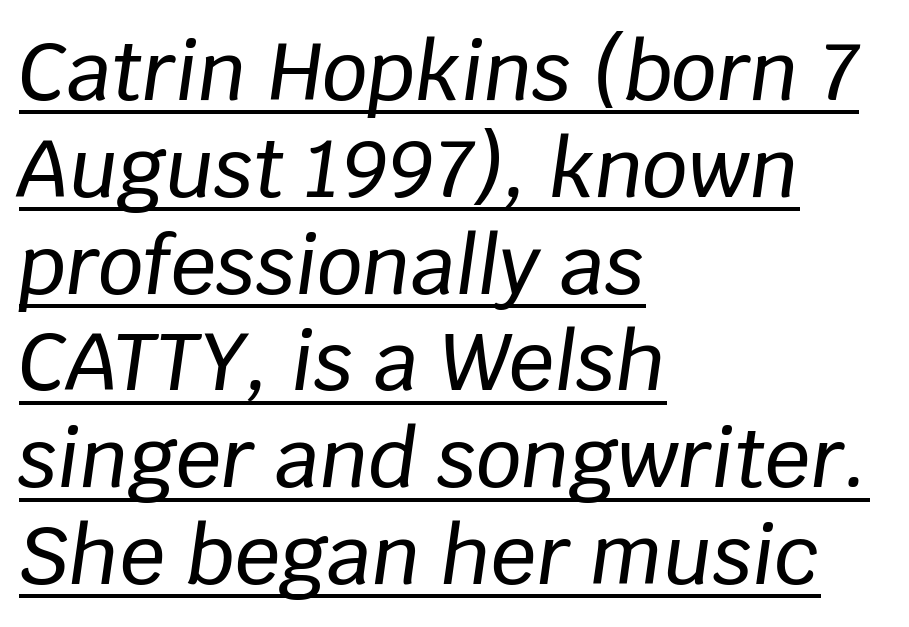
The image shows 80 px text type, italic (leaning right); set left-aligned, line spacing 1.21x, normal letter spacing, underlined; low stroke contrast and a large x-height.
